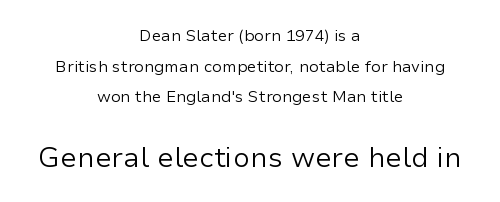
The image shows 28 px regular-weight sans-serif type, upright; set centered, loose line spacing (1.91x), normal letter spacing, not underlined; the second (bottom) block is 1.75x larger; low stroke contrast and a medium x-height.
